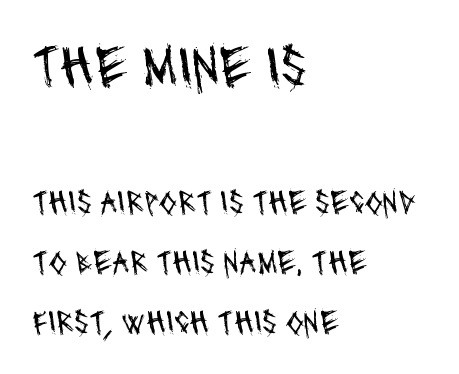
Q: Is the text bold? A: No.
Q: Is the typeface a serif or a sans-serif typeface? A: Sans-serif.
Q: Is the text underlined? A: No.
Q: How is the paragraph aligned? A: Left-aligned.
Q: Is the spacing between letters normal or unusually wide? A: Normal.
Q: Which block of text is set in a larger size, the first (top) or the second (bottom)? A: The first (top) one.
Q: Width (condensed, normal, or wide)? A: Condensed.
Q: Stroke contrast? A: Medium.
Q: x-height? A: Large.
Q: Monospaced? A: No.
